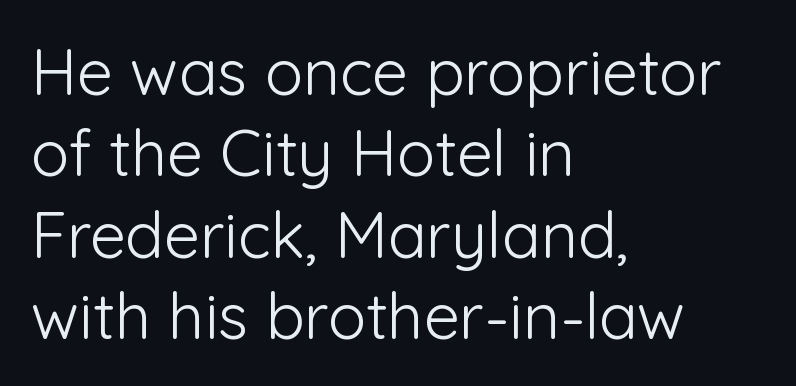
Q: Is the text bold? A: No.
Q: Is the text italic (slanted)? A: No, it is upright.
Q: Is the typeface a serif or a sans-serif typeface? A: Sans-serif.
Q: Is the text underlined? A: No.
Q: How is the paragraph aligned? A: Left-aligned.
Q: Is the spacing between letters normal or unusually wide? A: Normal.
Q: Is the spacing between lines tight, normal or loose? A: Normal.
Q: Width (condensed, normal, or wide)? A: Normal.
Q: Stroke contrast? A: Low.
Q: x-height? A: Medium.
Q: Monospaced? A: No.
